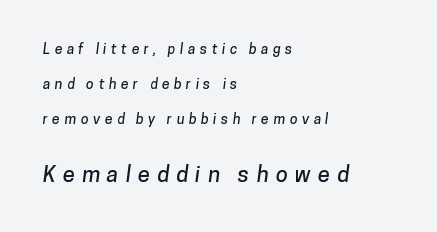
The lines in this sample share a left origin and differ only in where they stop. Glyph-to-glyph distance is far greater than everyday printed text. Honestly, the rows look like they've been pulled way apart. Glance below the letters and you will spot only blank space.
